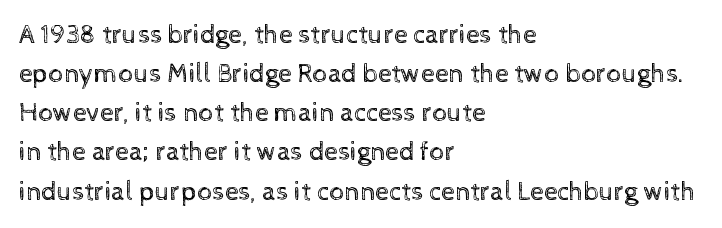
The image shows 27 px text type, upright; set left-aligned, normal line spacing (1.45x), normal letter spacing, not underlined.
